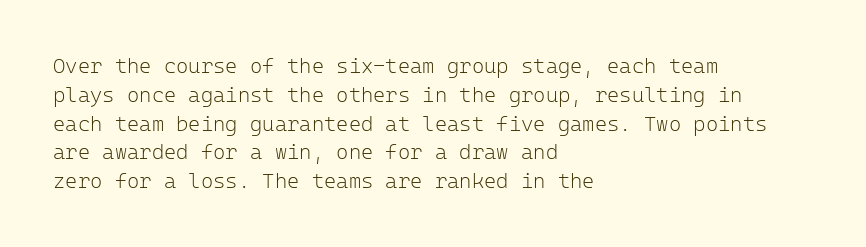
Q: Is the text bold? A: No.
Q: Is the text italic (slanted)? A: No, it is upright.
Q: Is the text underlined? A: No.
Q: How is the paragraph aligned? A: Left-aligned.
Q: Is the spacing between letters normal or unusually wide? A: Normal.
Q: Is the spacing between lines tight, normal or loose? A: Normal.
